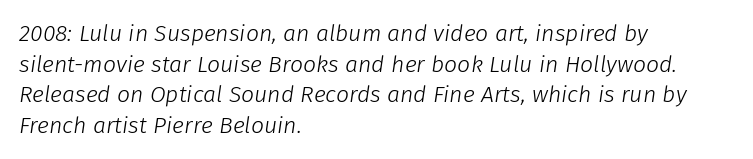
The image shows 23 px text type, italic (leaning right); set left-aligned, normal line spacing (1.33x), normal letter spacing, not underlined.
